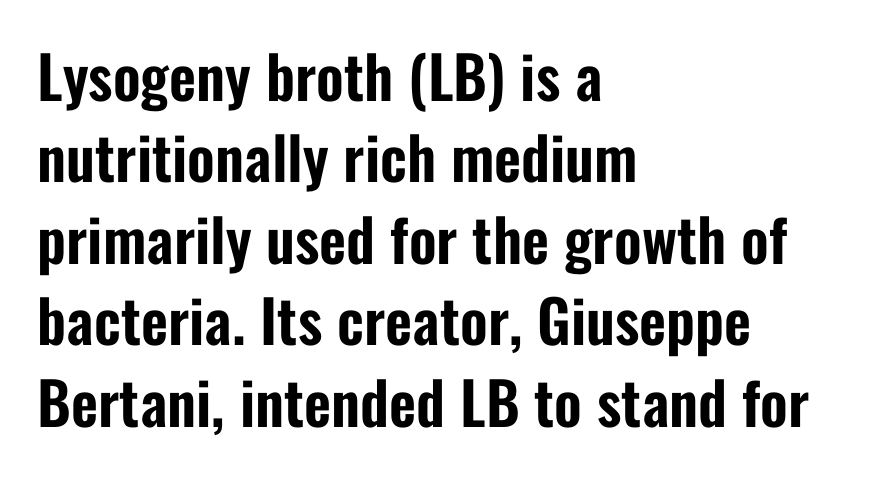
One-word summary of the alignment: left. A typesetter would label this face a sans. Character widths vary here, with narrow letters taking less room than wide ones. This sample uses an upright cut, with every glyph sitting square on the baseline.
